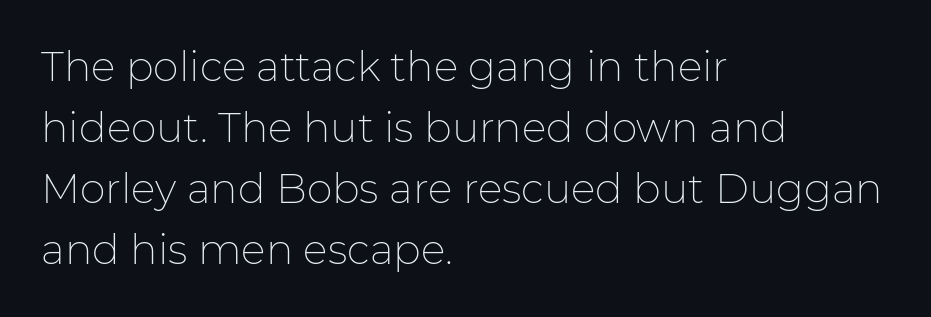
The image shows 41 px thin sans-serif type, upright; set left-aligned, normal line spacing (1.49x), normal letter spacing, not underlined; low stroke contrast and a medium x-height.
